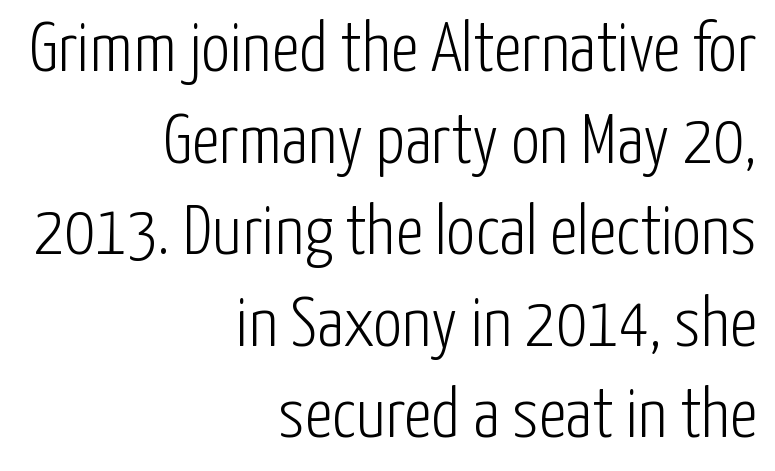
Q: Is the text bold? A: No.
Q: Is the text italic (slanted)? A: No, it is upright.
Q: Is the typeface a serif or a sans-serif typeface? A: Sans-serif.
Q: Is the text underlined? A: No.
Q: How is the paragraph aligned? A: Right-aligned.
Q: Is the spacing between letters normal or unusually wide? A: Normal.
Q: Is the spacing between lines tight, normal or loose? A: Normal.
Q: Width (condensed, normal, or wide)? A: Condensed.
Q: Stroke contrast? A: Low.
Q: x-height? A: Medium.
Q: Monospaced? A: No.
